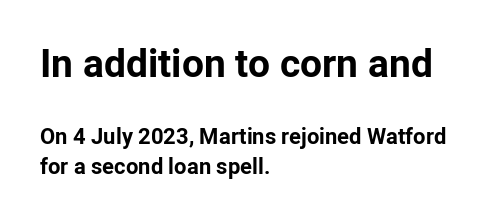
The image shows 39 px bold sans-serif type, upright; set left-aligned, normal line spacing (1.34x), normal letter spacing, not underlined; the first (top) block is 1.77x larger; low stroke contrast and a medium x-height.
